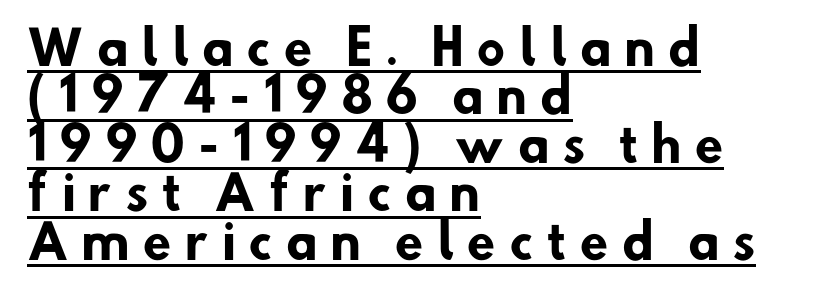
Q: Is the text bold? A: Yes.
Q: Is the typeface a serif or a sans-serif typeface? A: Sans-serif.
Q: Is the text underlined? A: Yes.
Q: How is the paragraph aligned? A: Left-aligned.
Q: Is the spacing between letters normal or unusually wide? A: Unusually wide.
Q: Is the spacing between lines tight, normal or loose? A: Tight.
Q: Width (condensed, normal, or wide)? A: Normal.
Q: Stroke contrast? A: Low.
Q: x-height? A: Small.
Q: Monospaced? A: No.
